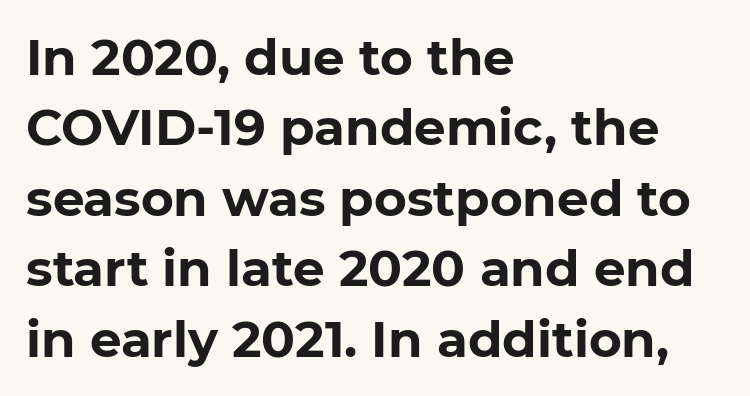
{"serif": "no", "italic": "no", "bold": "yes", "weight": "bold", "width": "normal", "stroke_contrast": "low", "x_height": "medium", "monospaced": "no", "underline": "no", "align": "left", "line_spacing": "normal", "line_spacing_ratio": 1.41, "letter_spacing": "normal", "letter_spacing_em": 0.0, "glyph_px": 50}
